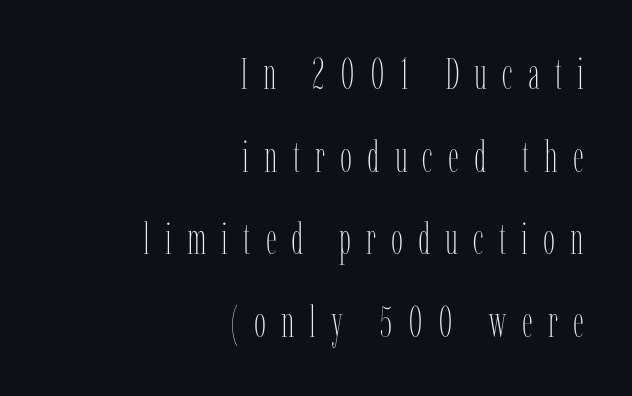
Loosely led — the rows are spread out. Each word looks stretched out because of the extra space between its letters. The font is comparable to plain body text, perhaps lighter. Do the characters align in a grid? No, the font is proportional. No italicization has been applied; the sample stays upright. A bare baseline throughout the passage.
